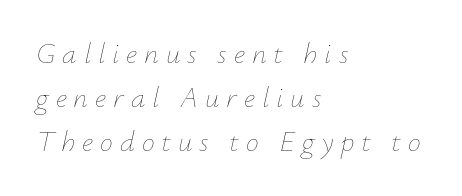
In terms of leading, this rendering sits right in the middle. Heaviness? Minimal to ordinary, like unemphasized prose. Descenders hang freely into open space. This sample has the flowing, uneven cadence of proportional lettering. Teacher's note: observe the even left margin — that is flush-left alignment. Style check: oblique.
